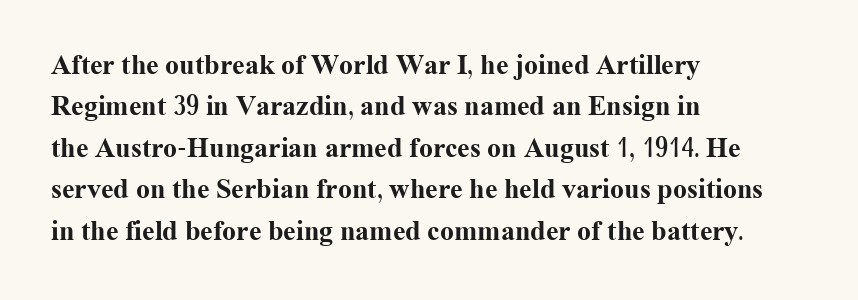
{"serif": "yes", "italic": "no", "bold": "yes", "weight": "bold", "width": "normal", "stroke_contrast": "medium", "x_height": "medium", "monospaced": "no", "underline": "no", "align": "left", "line_spacing": "normal", "line_spacing_ratio": 1.48, "letter_spacing": "normal", "letter_spacing_em": 0.0, "glyph_px": 28}
